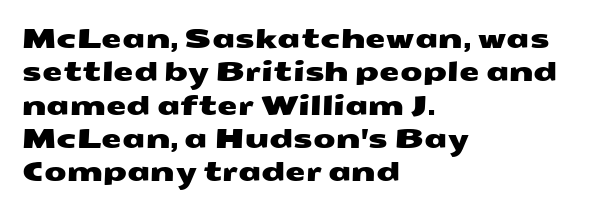
The designer left line spacing at the default. Horizontal alignment here is leftward, the default for most running prose. The strip under each line holds only bare page. In terms of letterspacing, this is plain default setting.
